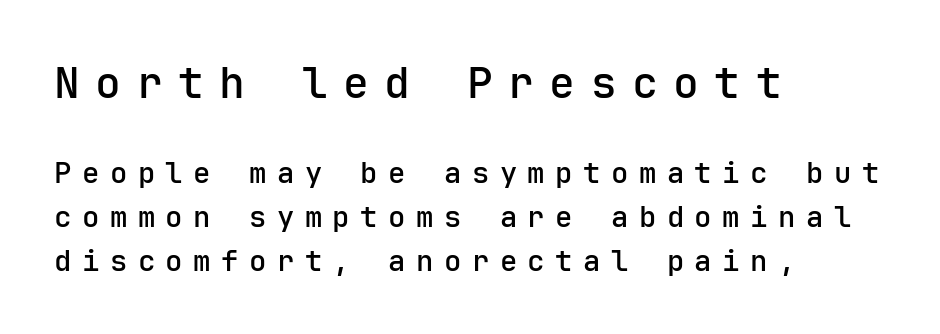
Designer's note — italics off, roman on. Do the characters align in a grid? Yes, the font is monospaced. Substantial extra tracking has been applied to these lines. Each new line begins a customary step beneath the previous one. The letters in the upper block stand taller than those in the block below.
